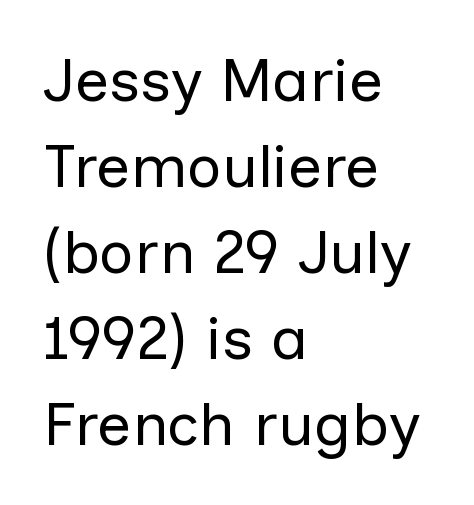
The image shows 61 px regular-weight sans-serif type, upright; set left-aligned, normal line spacing (1.41x), normal letter spacing, not underlined; low stroke contrast and a medium x-height.
